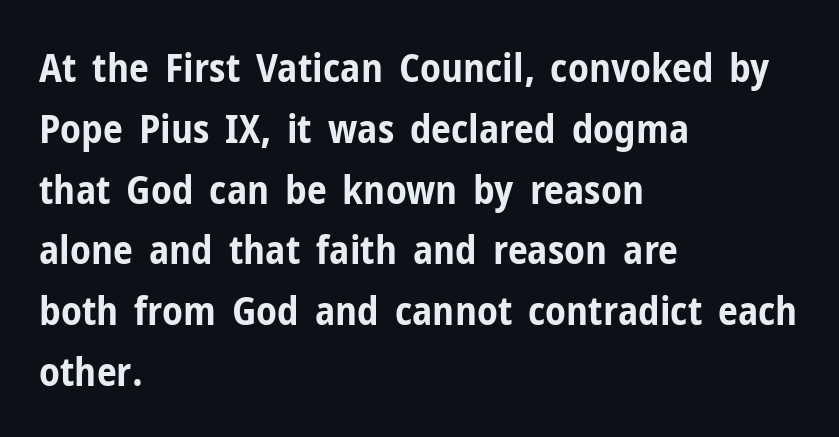
Q: Is the text bold? A: Yes.
Q: Is the text italic (slanted)? A: No, it is upright.
Q: Is the typeface a serif or a sans-serif typeface? A: Sans-serif.
Q: Is the text underlined? A: No.
Q: How is the paragraph aligned? A: Left-aligned.
Q: Is the spacing between letters normal or unusually wide? A: Normal.
Q: Is the spacing between lines tight, normal or loose? A: Normal.
Q: Width (condensed, normal, or wide)? A: Condensed.
Q: Stroke contrast? A: Low.
Q: x-height? A: Medium.
Q: Monospaced? A: No.
